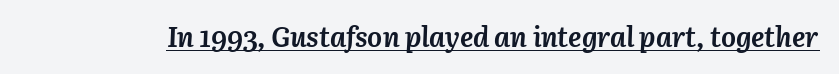
{"italic": "yes", "lean": "right", "slant_degrees": 3, "bold": "yes", "weight": "semibold", "width": "normal", "stroke_contrast": "medium", "x_height": "medium", "monospaced": "no", "underline": "yes", "letter_spacing": "normal", "letter_spacing_em": 0.0, "glyph_px": 28}
